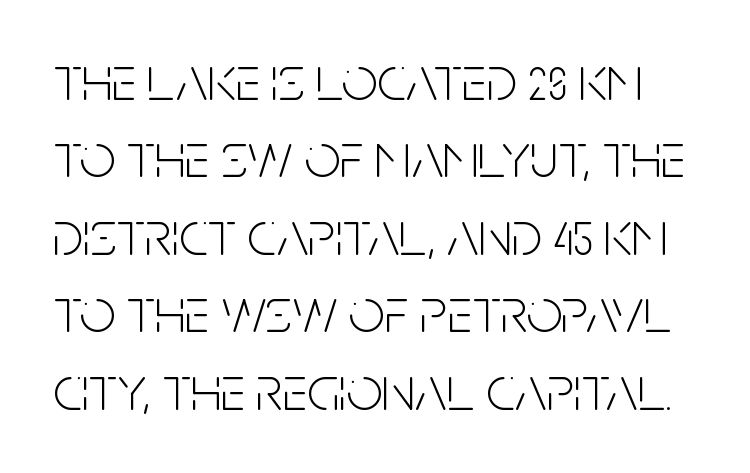
Notice how the stems are strictly vertical — no italics here. The space directly below the letters is spotless. Is this a fixed-width face? No — the glyphs have proportional, varying widths. Words appear dense and cohesive because spacing is normal. The characters display no serif detailing; their extremities are plain.
